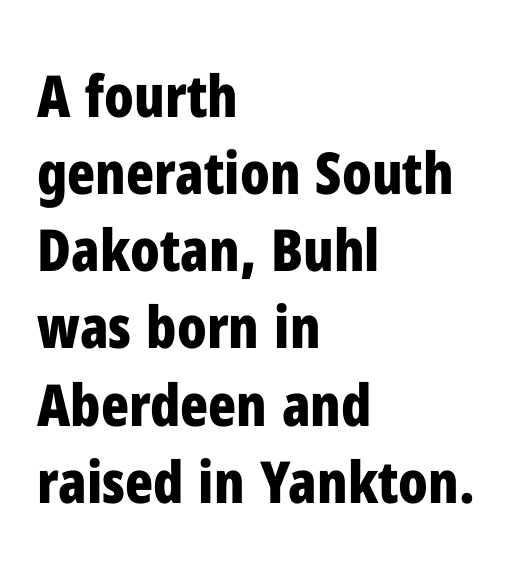
The image shows 58 px bold, condensed sans-serif type, upright; set left-aligned, normal line spacing (1.33x), normal letter spacing, not underlined; low stroke contrast and a medium x-height.
